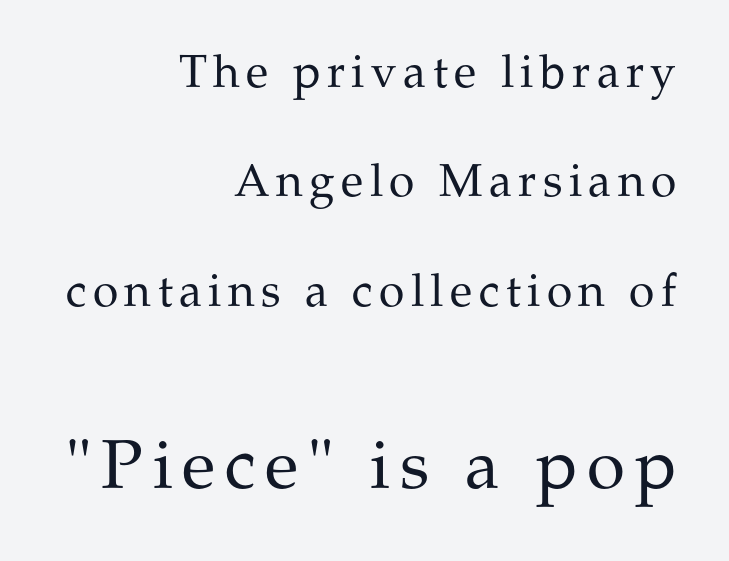
The image shows 69 px regular-weight serif type, upright; set right-aligned, loose line spacing (2.38x), not underlined; the second (bottom) block is 1.5x larger; medium stroke contrast and a medium x-height.
